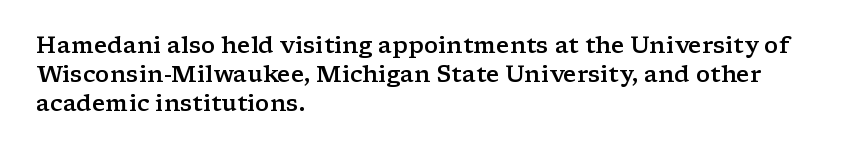
Q: Is the text bold? A: Semi-bold.
Q: Is the text italic (slanted)? A: No, it is upright.
Q: Is the text underlined? A: No.
Q: How is the paragraph aligned? A: Left-aligned.
Q: Is the spacing between letters normal or unusually wide? A: Normal.
Q: Is the spacing between lines tight, normal or loose? A: Normal.
